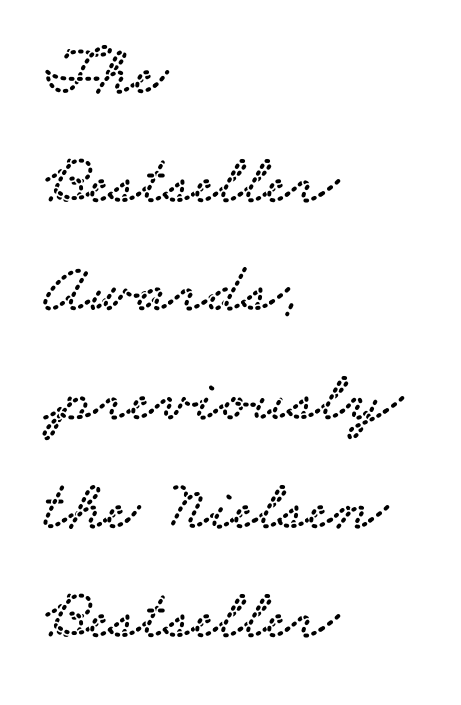
The image shows 72 px wide type; set left-aligned, normal line spacing (1.51x), normal letter spacing, not underlined; low stroke contrast and a small x-height.
